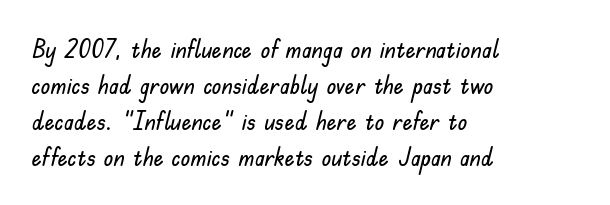
Vertically, the passage feels balanced, rows spaced as you'd expect. A typesetter would call this zero additional tracking. Each line starts at the same left margin while the right side varies. Descenders are the only things crossing below the line.
